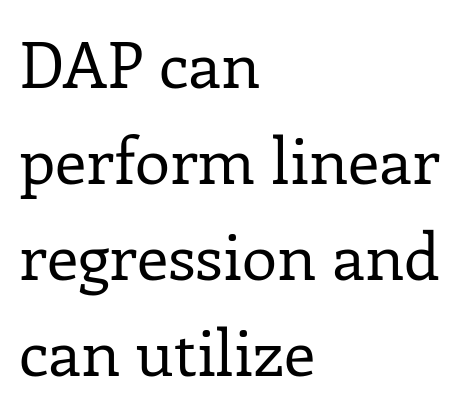
{"serif": "yes", "italic": "no", "bold": "no", "weight": "regular", "width": "normal", "stroke_contrast": "low", "x_height": "medium", "monospaced": "no", "underline": "no", "align": "left", "line_spacing": "normal", "line_spacing_ratio": 1.5, "letter_spacing": "normal", "letter_spacing_em": 0.0, "glyph_px": 64}
